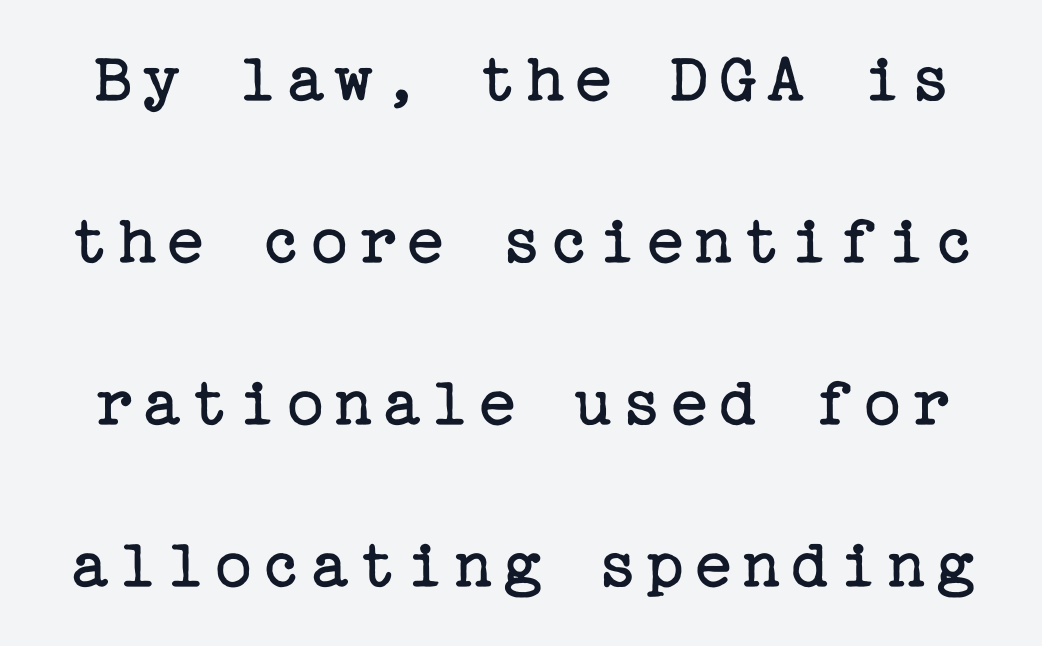
{"serif": "yes", "italic": "no", "bold": "no", "weight": "regular", "width": "normal", "stroke_contrast": "low", "x_height": "medium", "underline": "no", "line_spacing": "loose", "line_spacing_ratio": 2.25, "glyph_px": 72}
